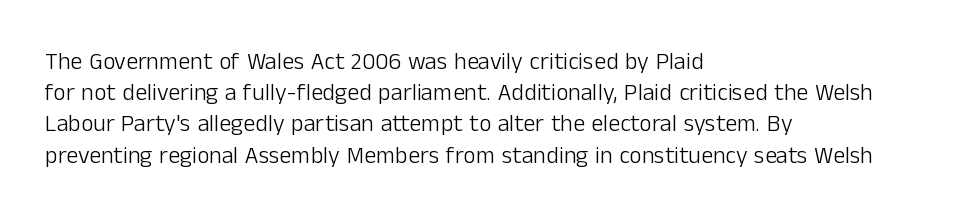
The ragged edge is on the right, which tells us the setting is flush left. The passage shown is not underscored anywhere. These lines were composed using upright roman letters. This sample uses plain, unmodified letter spacing. Reading down the column, the eye jumps a familiar distance to each next line.
